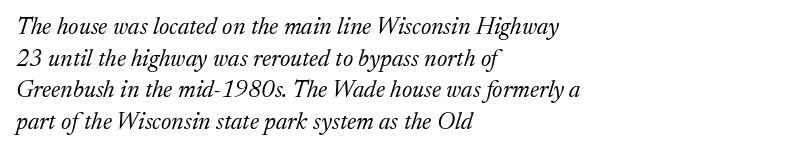
The paragraph has a hard left edge and a soft right edge. How would I describe the line gaps? Plain and ordinary. A quiet, ordinary-to-light weight characterises the typeface. Only glyphs here, with clear space below each row.
